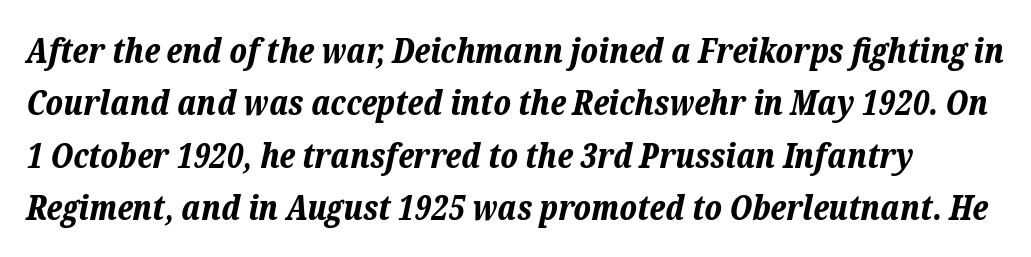
A full-strength bold gives these letters their thick strokes. Characters follow at the spacing the type designer built in. Here the designer chose a conventional face with non-uniform glyph widths. There's an unmistakable incline to the writing here. The space directly below the letters is spotless.
